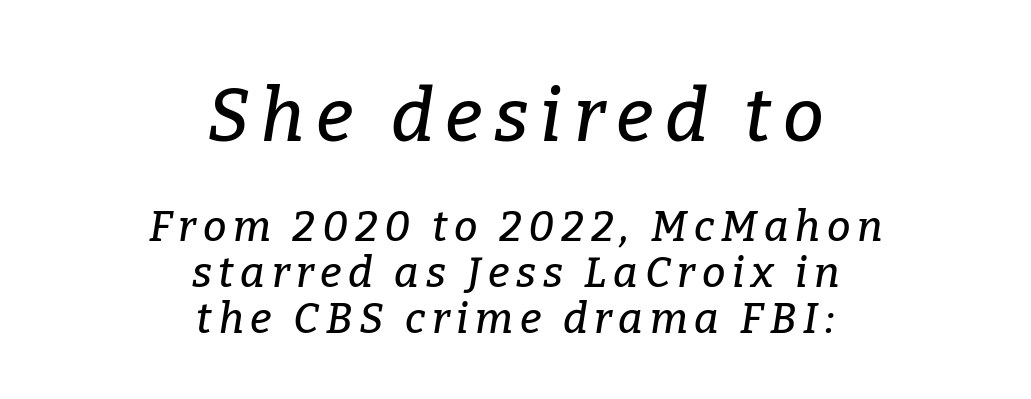
The image shows 73 px serif type, italic (leaning right); set centered, tight line spacing (1.1x), not underlined; the first (top) block is 1.74x larger; low stroke contrast and a medium x-height.
